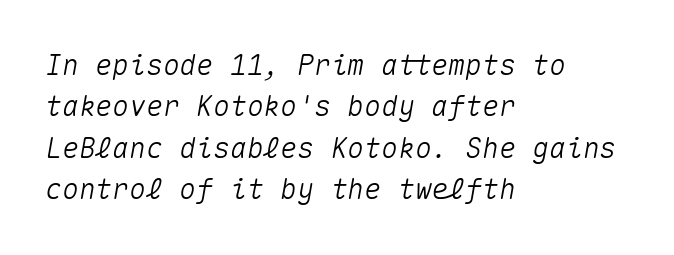
Nobody drew a line under any word here. Tracking here is standard; glyphs follow each other at the usual distance. Horizontal alignment here is leftward, the default for most running prose. How would I describe the line gaps? Plain and ordinary. Slanted lettering throughout. Each letter, wide or thin by design, is forced into the same width here.
